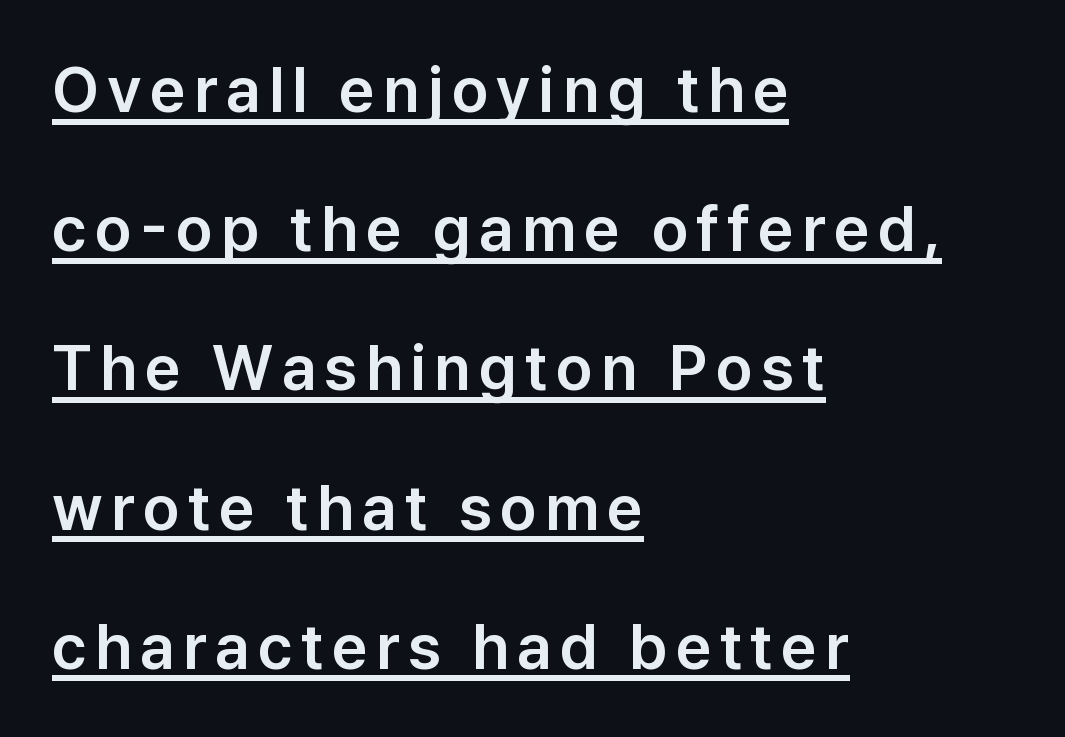
{"serif": "no", "italic": "no", "width": "normal", "stroke_contrast": "low", "x_height": "medium", "monospaced": "no", "underline": "yes", "align": "left", "line_spacing": "loose", "line_spacing_ratio": 2.21, "glyph_px": 63}
